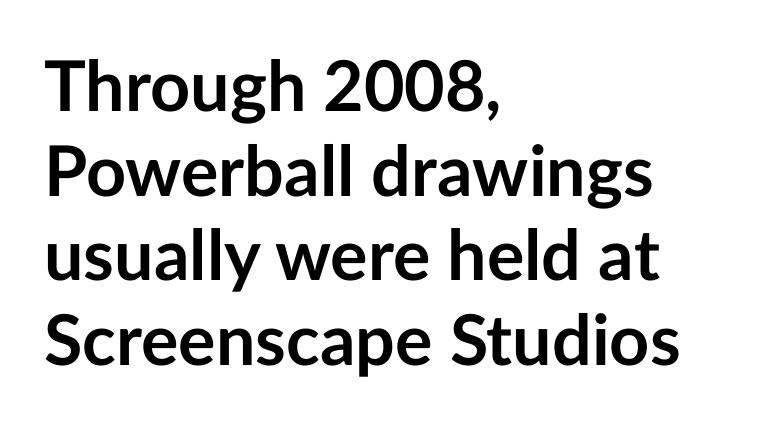
Posture: straight, roman, zero tilt. The area under the type is left untouched. The paragraph has a hard left edge and a soft right edge. Is the type bold? Yes — the strokes are clearly thick and heavy.
